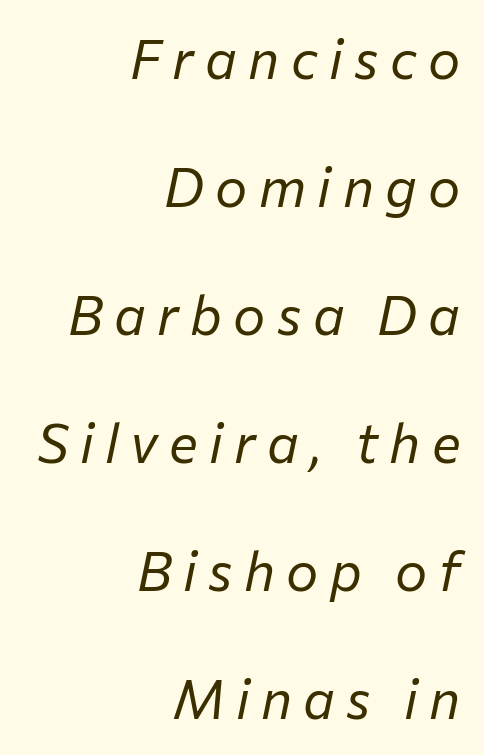
The image shows 54 px regular-weight type, italic (leaning right); set right-aligned, loose line spacing (2.37x), unusually wide letter spacing (+0.21 em), not underlined; low stroke contrast and a medium x-height.
